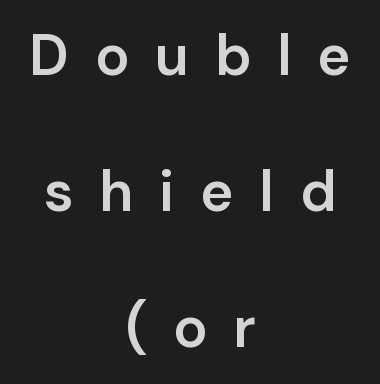
The image shows 57 px semibold sans-serif type, upright; set centered, loose line spacing (2.39x), unusually wide letter spacing (+0.45 em), not underlined; low stroke contrast and a medium x-height.
